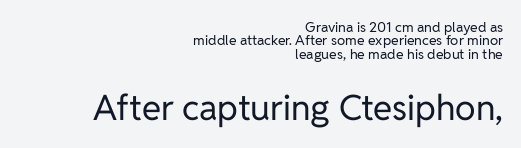
{"serif": "no", "italic": "no", "bold": "no", "weight": "regular", "width": "normal", "stroke_contrast": "low", "x_height": "medium", "monospaced": "no", "underline": "no", "align": "right", "line_spacing": "tight", "line_spacing_ratio": 0.96, "letter_spacing": "normal", "letter_spacing_em": 0.0, "larger_block": "second", "size_ratio": 2.5, "glyph_px": 35}
